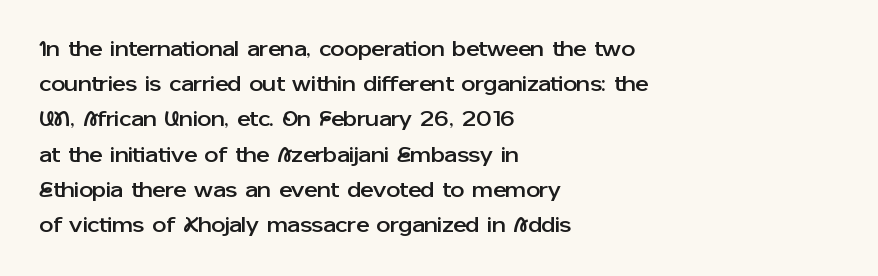
The face used here is rendered with its standard letterfit. A bare baseline throughout the passage. The compositor pushed each line to the left boundary. Regarding leading, the lines here are spaced in the standard way.
